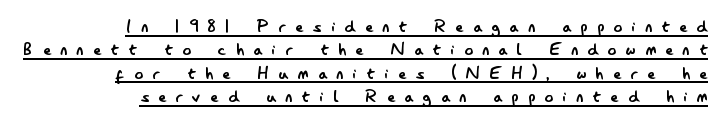
The image shows 21 px text type, upright; set right-aligned, tight line spacing (1.11x), unusually wide letter spacing (+0.46 em), underlined.
